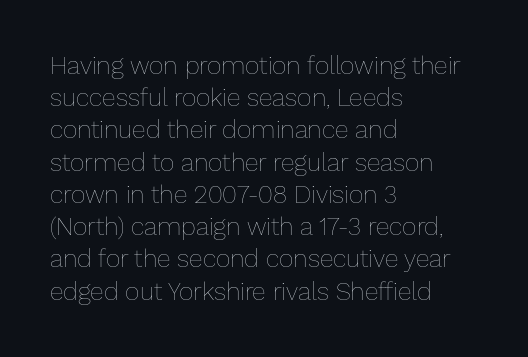
{"italic": "no", "bold": "no", "underline": "no", "align": "left", "line_spacing": "normal", "line_spacing_ratio": 1.29, "letter_spacing": "normal", "letter_spacing_em": 0.0, "glyph_px": 25}
